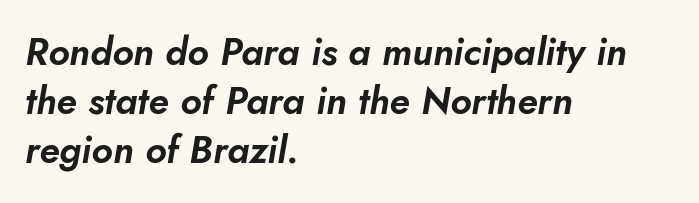
The image shows 38 px text type, italic (leaning right); set left-aligned, normal line spacing (1.29x), normal letter spacing, not underlined; low stroke contrast and a small x-height.
